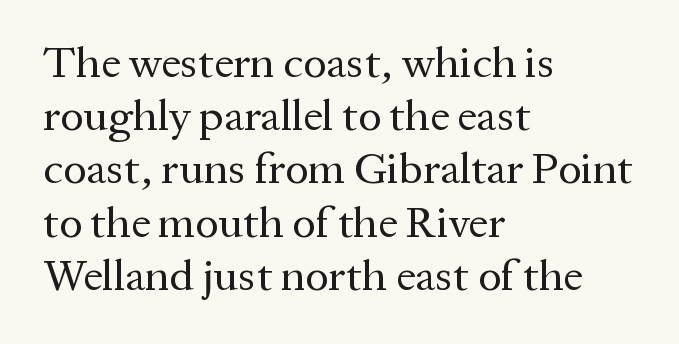
Words float on clear page, feet unadorned. This is the regular roman posture of the typeface. The weight would be labelled regular, book, light, or lighter still. Character widths vary here, with narrow letters taking less room than wide ones. Caption: standard tracking, unaltered. Old-style or modern, the face here clearly has serifs.
